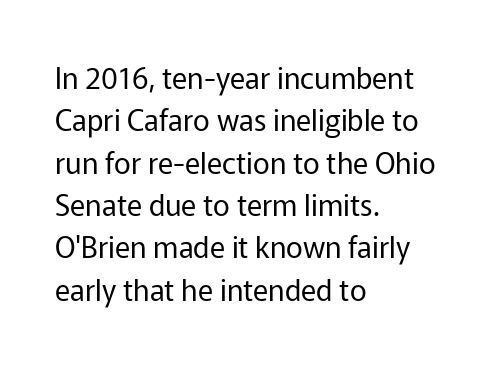
The image shows 29 px regular-weight sans-serif type, upright; set left-aligned, normal line spacing (1.46x), normal letter spacing, not underlined; low stroke contrast and a medium x-height.
